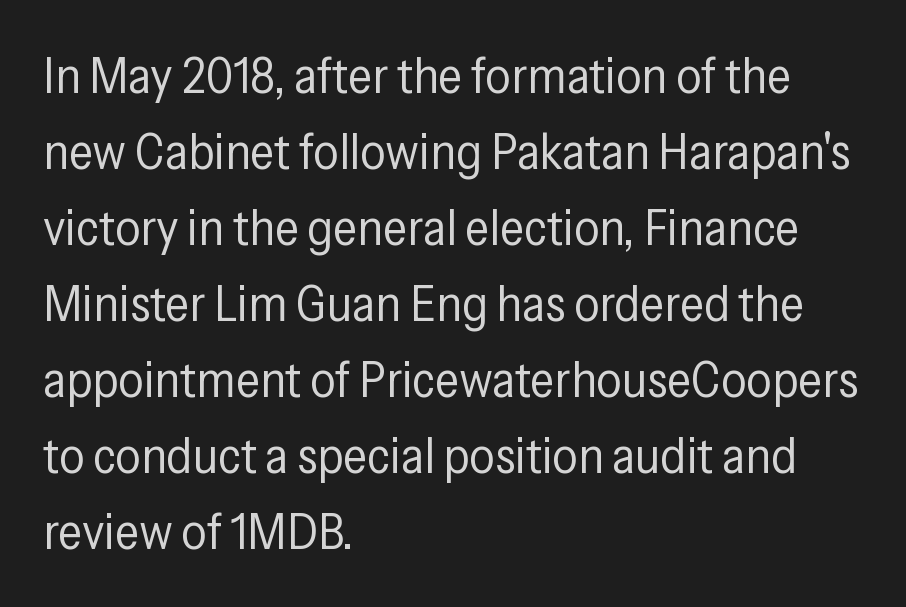
Each new line begins a customary step beneath the previous one. Look at the tracking — it's just the regular setting, nothing added. The type family on display is of the sans-serif kind. Varying glyph widths throughout — classic text-font behaviour.
